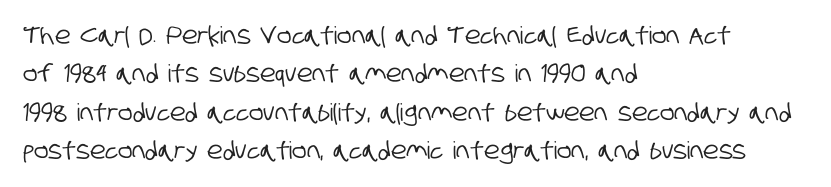
{"underline": "no", "align": "left", "line_spacing": "normal", "line_spacing_ratio": 1.6, "letter_spacing": "normal", "letter_spacing_em": 0.0, "glyph_px": 24}
